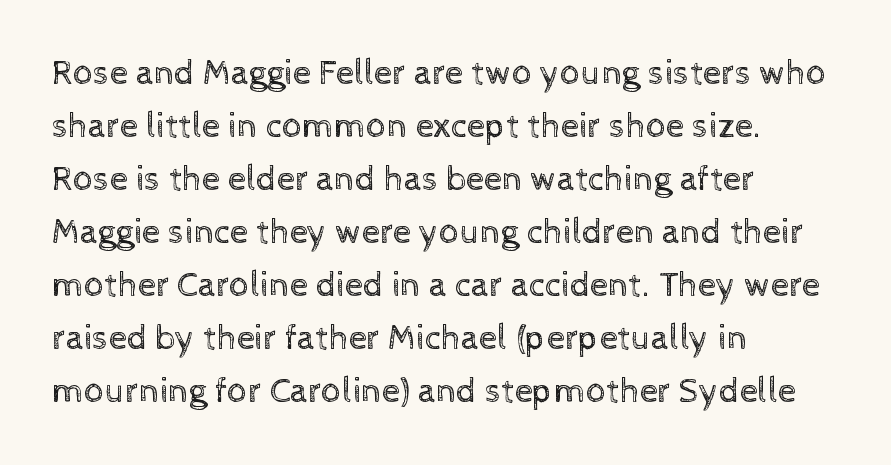
The image shows 36 px regular-weight type, upright; set left-aligned, normal line spacing (1.47x), normal letter spacing, not underlined; a medium x-height.
